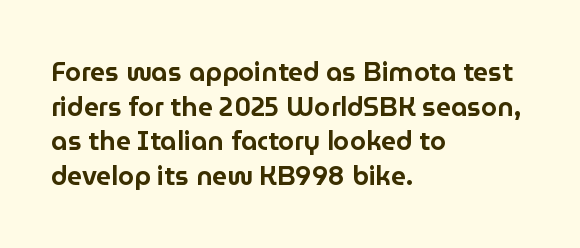
{"italic": "no", "underline": "no", "align": "left", "line_spacing": "normal", "line_spacing_ratio": 1.33, "letter_spacing": "normal", "letter_spacing_em": 0.0, "glyph_px": 26}
